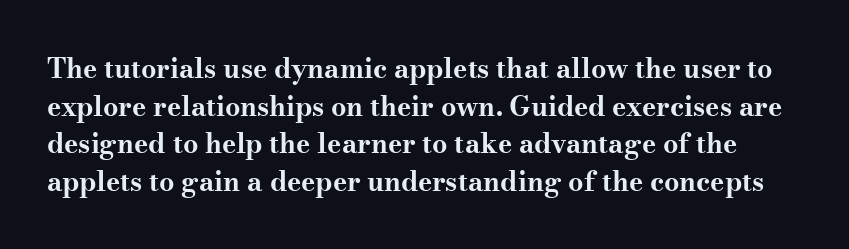
Horizontal bands of white between lines are of average thickness. Nothing unusual about the tracking: characters are spaced as the font intends. Chunky letters — that's bold for sure. Ordinary non-slanted type is in use.
